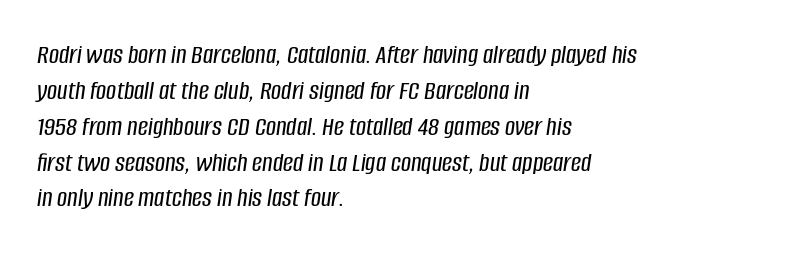
Q: Is the text italic (slanted)? A: Yes, it leans right by about 8 degrees.
Q: Is the text underlined? A: No.
Q: How is the paragraph aligned? A: Left-aligned.
Q: Is the spacing between letters normal or unusually wide? A: Normal.
Q: Is the spacing between lines tight, normal or loose? A: Normal.
Q: Width (condensed, normal, or wide)? A: Condensed.
Q: Stroke contrast? A: Low.
Q: x-height? A: Large.
Q: Monospaced? A: No.
